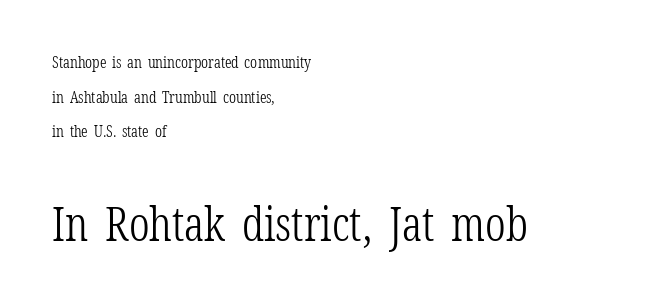
{"serif": "yes", "italic": "no", "bold": "no", "weight": "light", "width": "condensed", "stroke_contrast": "low", "x_height": "medium", "monospaced": "no", "underline": "no", "align": "left", "line_spacing": "loose", "line_spacing_ratio": 2.17, "letter_spacing": "normal", "letter_spacing_em": 0.0, "larger_block": "second", "size_ratio": 2.94, "glyph_px": 47}
